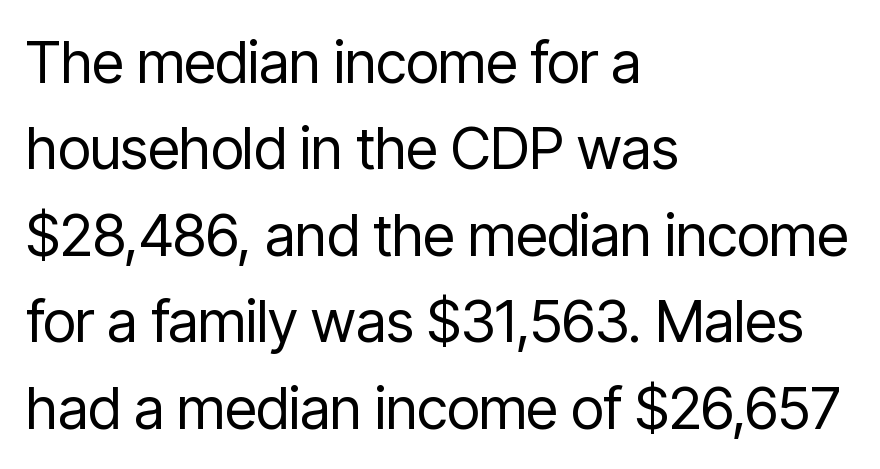
{"serif": "no", "italic": "no", "bold": "no", "weight": "regular", "width": "condensed", "stroke_contrast": "low", "x_height": "medium", "monospaced": "no", "underline": "no", "align": "left", "line_spacing": "normal", "line_spacing_ratio": 1.49, "letter_spacing": "normal", "letter_spacing_em": 0.0, "glyph_px": 58}
